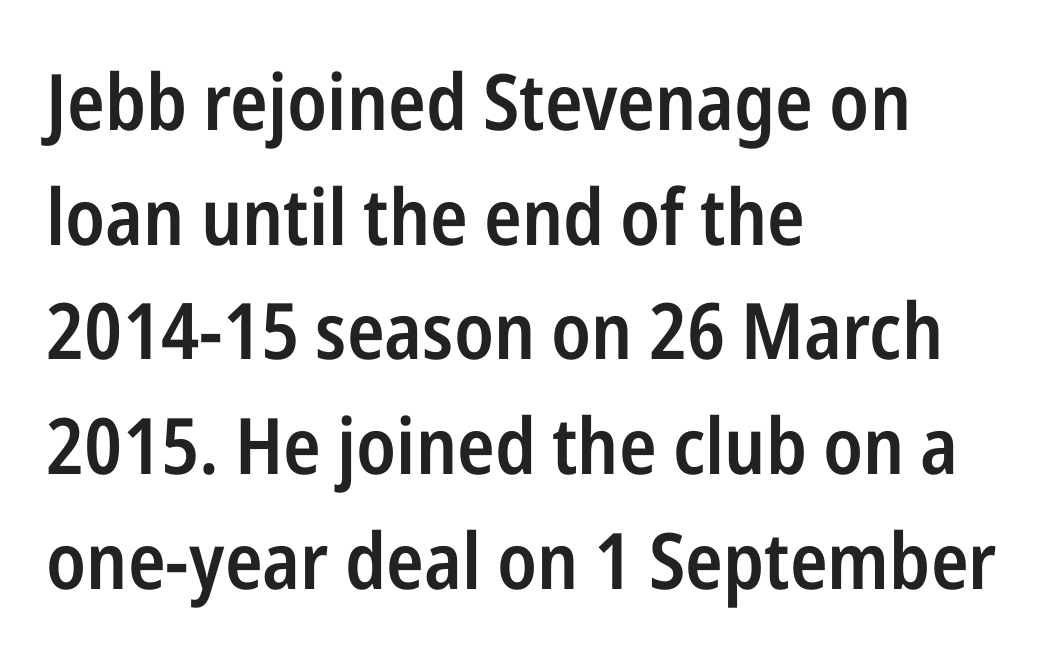
{"serif": "no", "italic": "no", "bold": "semi", "weight": "semibold", "width": "condensed", "stroke_contrast": "low", "x_height": "medium", "monospaced": "no", "underline": "no", "align": "left", "line_spacing": "normal", "line_spacing_ratio": 1.47, "letter_spacing": "normal", "letter_spacing_em": 0.0, "glyph_px": 78}
